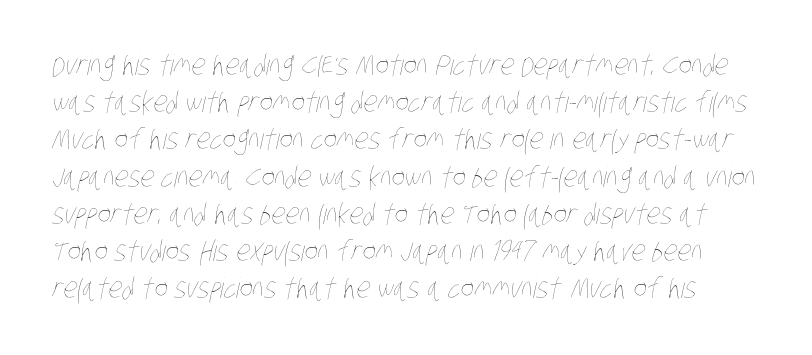
Q: Is the text bold? A: No.
Q: Is the text underlined? A: No.
Q: Is the spacing between letters normal or unusually wide? A: Normal.
Q: Is the spacing between lines tight, normal or loose? A: Normal.
Q: Width (condensed, normal, or wide)? A: Condensed.
Q: Stroke contrast? A: Low.
Q: x-height? A: Large.
Q: Monospaced? A: No.
